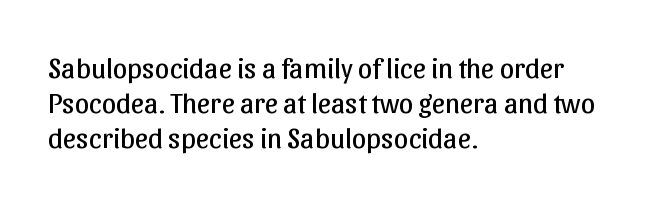
{"serif": "no", "italic": "no", "bold": "no", "weight": "regular", "width": "normal", "stroke_contrast": "low", "x_height": "medium", "monospaced": "no", "underline": "no", "align": "left", "line_spacing_ratio": 1.21, "letter_spacing": "normal", "letter_spacing_em": 0.0, "glyph_px": 29}
